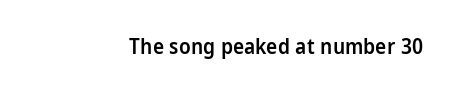
{"italic": "no", "bold": "semi", "underline": "no", "letter_spacing": "normal", "letter_spacing_em": 0.0, "glyph_px": 21}
